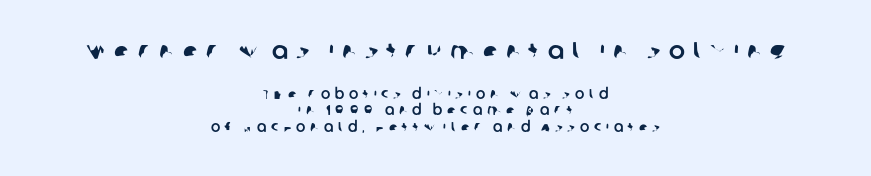
{"underline": "no", "align": "center", "line_spacing_ratio": 1.18, "letter_spacing": "wide", "letter_spacing_em": 0.34, "larger_block": "first", "size_ratio": 1.71, "glyph_px": 24}
